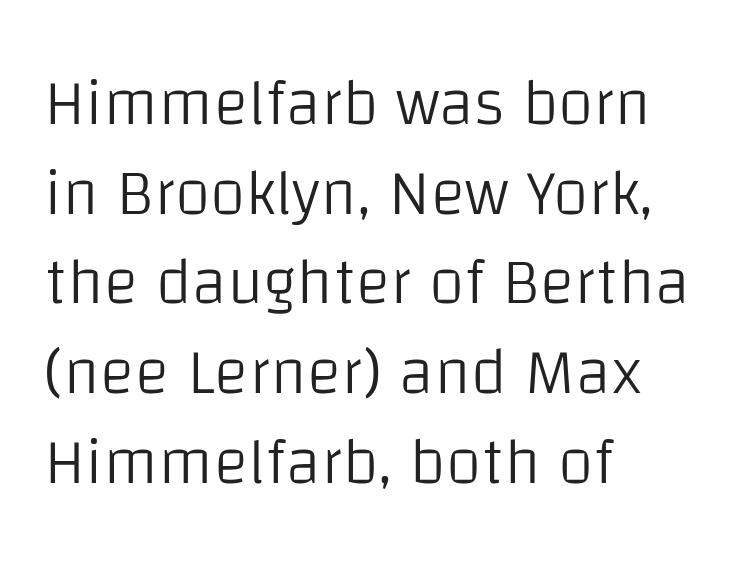
{"serif": "no", "italic": "no", "bold": "no", "weight": "light", "width": "normal", "stroke_contrast": "low", "x_height": "large", "monospaced": "no", "underline": "no", "align": "left", "line_spacing": "normal", "line_spacing_ratio": 1.38, "letter_spacing": "normal", "letter_spacing_em": 0.0, "glyph_px": 65}
